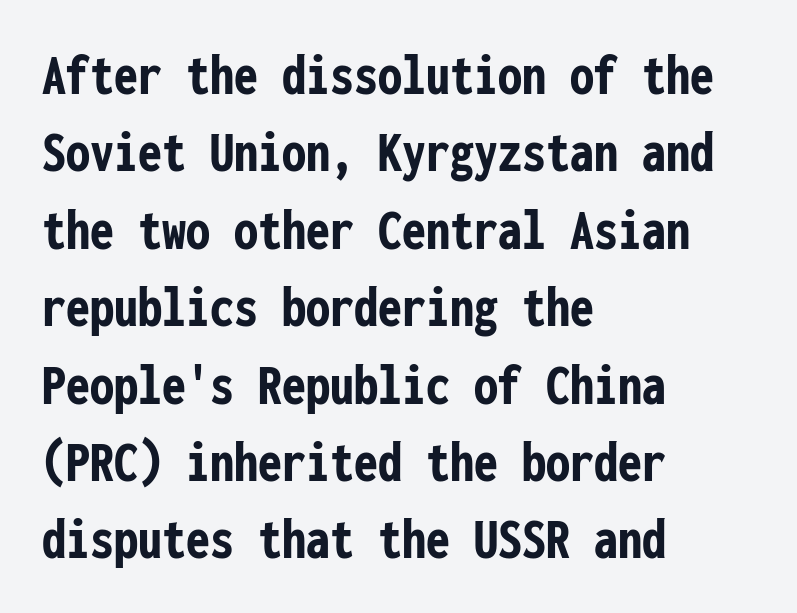
{"serif": "no", "italic": "no", "bold": "yes", "weight": "semibold", "width": "condensed", "stroke_contrast": "low", "x_height": "medium", "monospaced": "yes", "underline": "no", "align": "left", "line_spacing": "normal", "line_spacing_ratio": 1.29, "letter_spacing": "normal", "letter_spacing_em": 0.0, "glyph_px": 60}
